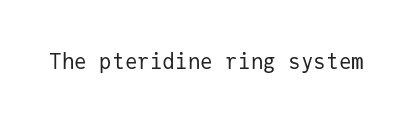
{"italic": "no", "bold": "no", "underline": "no", "letter_spacing": "normal", "letter_spacing_em": 0.0, "glyph_px": 21}
